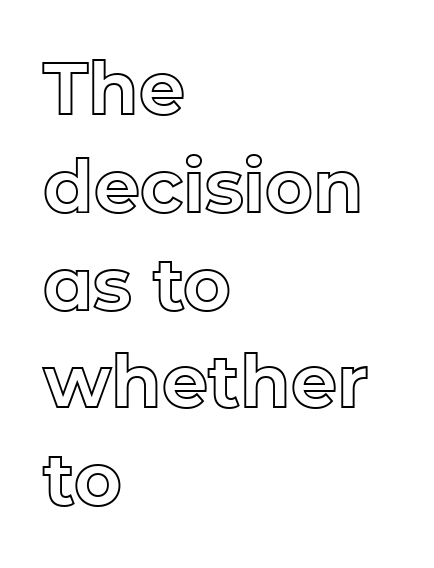
Q: Is the text italic (slanted)? A: No, it is upright.
Q: Is the text underlined? A: No.
Q: How is the paragraph aligned? A: Left-aligned.
Q: Is the spacing between letters normal or unusually wide? A: Normal.
Q: Is the spacing between lines tight, normal or loose? A: Normal.
Q: Width (condensed, normal, or wide)? A: Normal.
Q: x-height? A: Medium.
Q: Monospaced? A: No.
